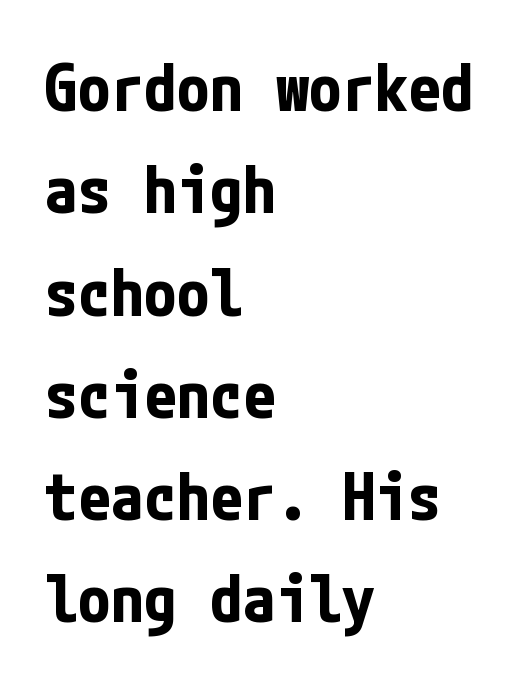
{"serif": "no", "italic": "no", "bold": "yes", "weight": "bold", "width": "condensed", "stroke_contrast": "low", "x_height": "medium", "underline": "no", "align": "left", "line_spacing": "normal", "line_spacing_ratio": 1.55, "letter_spacing": "normal", "letter_spacing_em": 0.0, "glyph_px": 66}
